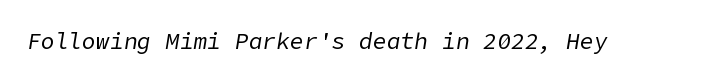
{"italic": "yes", "lean": "right", "slant_degrees": 9, "bold": "no", "underline": "no", "letter_spacing": "normal", "letter_spacing_em": 0.0, "glyph_px": 23}
